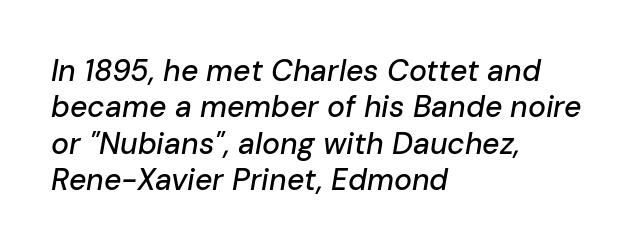
No word sits above an underline. Left-aligned paragraph, ragged on the right. Each letter keeps its own natural width here, so spacing adapts to shape. Characters follow at the spacing the type designer built in. Emphasis-style slanted type is in use.
